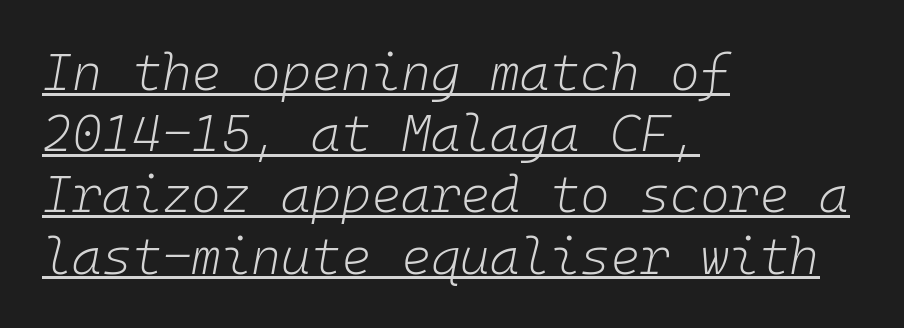
Every word sits above its own underline. Honestly, the letter spacing is just normal — you wouldn't notice it. The axis of the letterforms is tilted away from vertical. Fixed-width glyphs throughout — classic coding-font behaviour. Counters stay open thanks to moderate or lighter strokes. Short and long lines alike share a common starting point at left.
